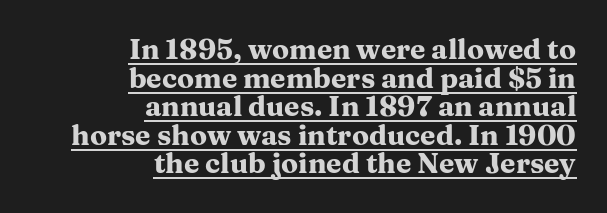
You could barely slide anything between these rows. Caption: multi-line text, flush right, ragged left. Each word holds together tightly as a unit, with standard inter-letter gaps. Students, this is bold: see how much ink each stroke carries. Varying glyph widths throughout — classic text-font behaviour.
